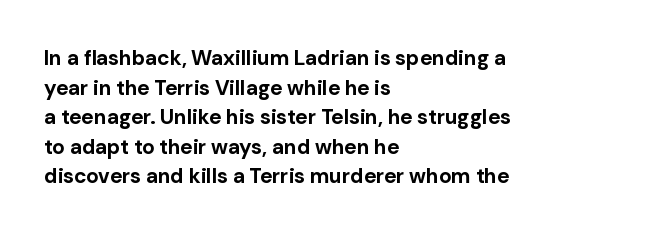
The vertical gap from one line to the next is medium. Beneath every word, the page is bare. Nothing unusual about the tracking: characters are spaced as the font intends. Its strokes are broad and dark, the hallmark of bold type. This sample uses an upright cut, with every glyph sitting square on the baseline. If you drew a ruler down the left edge, every line would touch it.
